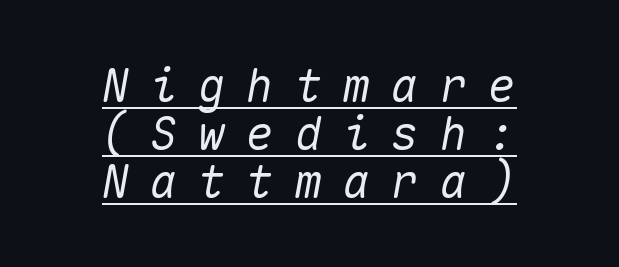
The image shows 46 px text type, italic (leaning right), monospaced; set centered, tight line spacing (1.04x), unusually wide letter spacing (+0.45 em), underlined; medium stroke contrast and a medium x-height.
